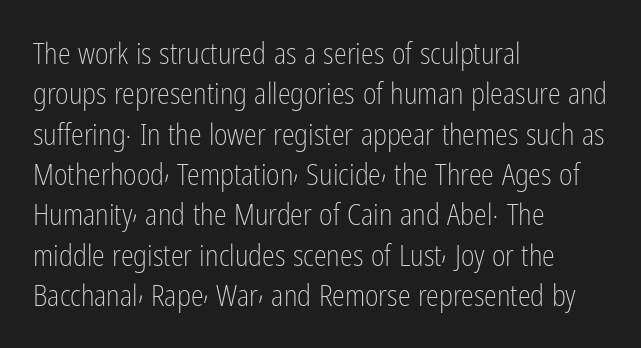
The image shows 29 px light, condensed sans-serif type, upright; set left-aligned, normal line spacing (1.39x), normal letter spacing, not underlined; low stroke contrast and a medium x-height.
